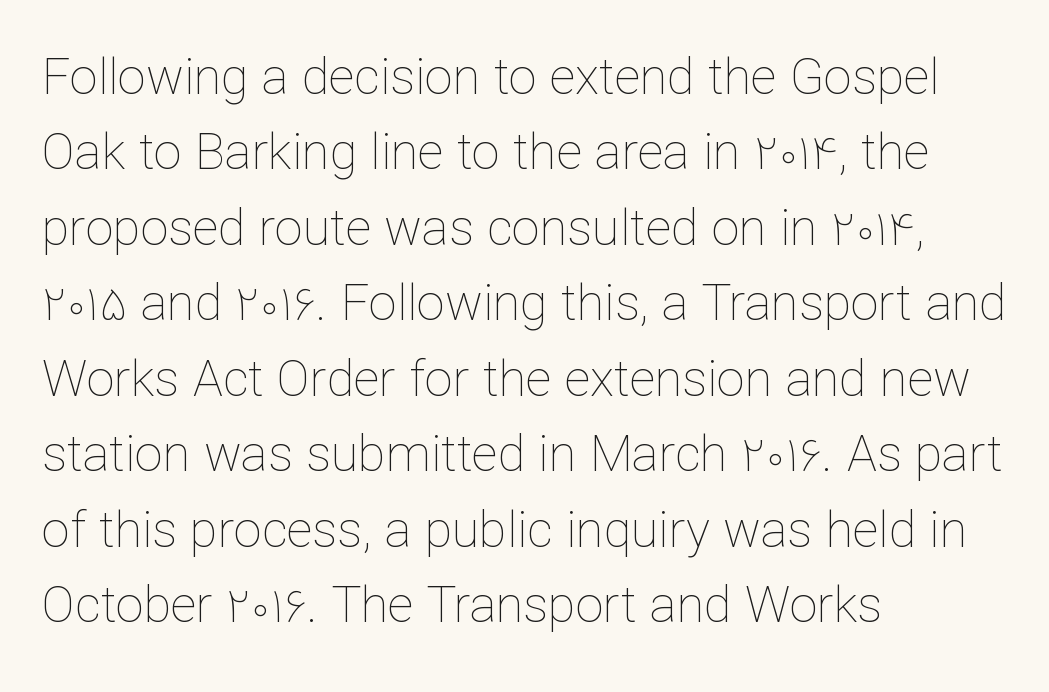
Q: Is the text bold? A: No.
Q: Is the text italic (slanted)? A: No, it is upright.
Q: Is the text underlined? A: No.
Q: How is the paragraph aligned? A: Left-aligned.
Q: Is the spacing between letters normal or unusually wide? A: Normal.
Q: Is the spacing between lines tight, normal or loose? A: Normal.
Q: Width (condensed, normal, or wide)? A: Normal.
Q: Stroke contrast? A: Low.
Q: x-height? A: Medium.
Q: Monospaced? A: No.
